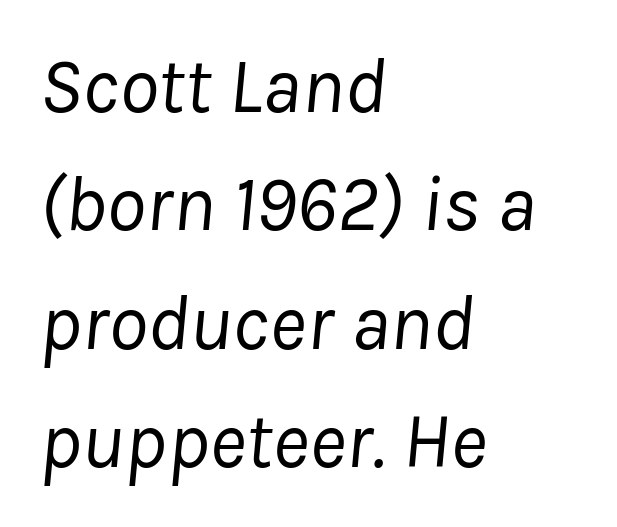
Q: Is the text bold? A: No.
Q: Is the text italic (slanted)? A: Yes, it leans right by about 8 degrees.
Q: Is the text underlined? A: No.
Q: How is the paragraph aligned? A: Left-aligned.
Q: Is the spacing between letters normal or unusually wide? A: Normal.
Q: Is the spacing between lines tight, normal or loose? A: Normal.
Q: Width (condensed, normal, or wide)? A: Normal.
Q: Stroke contrast? A: Low.
Q: x-height? A: Medium.
Q: Monospaced? A: No.
